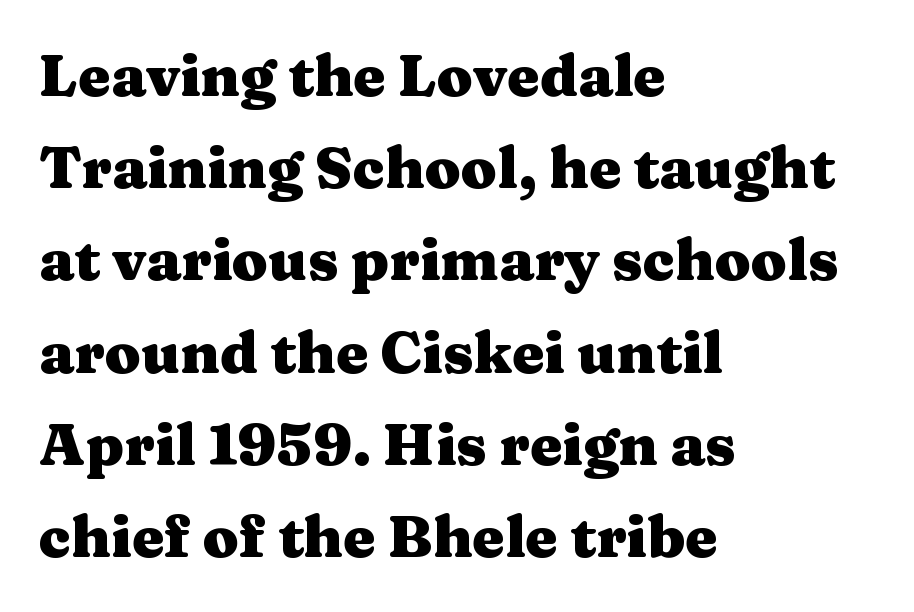
Q: Is the text bold? A: Yes.
Q: Is the text italic (slanted)? A: No, it is upright.
Q: Is the typeface a serif or a sans-serif typeface? A: Serif.
Q: Is the text underlined? A: No.
Q: How is the paragraph aligned? A: Left-aligned.
Q: Is the spacing between letters normal or unusually wide? A: Normal.
Q: Is the spacing between lines tight, normal or loose? A: Normal.
Q: Width (condensed, normal, or wide)? A: Wide.
Q: Stroke contrast? A: Medium.
Q: x-height? A: Medium.
Q: Monospaced? A: No.
